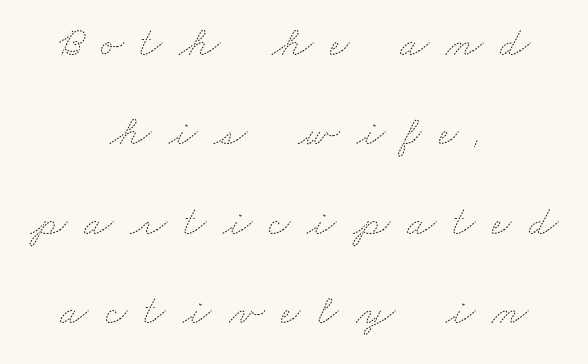
Reading down the column, the eye jumps a long way to each next line. Line starts and ends both wander, symmetrically. The space directly below the letters is spotless. You could only call the tracking loose — the letters float apart. Stroke thickness stays within the range of a standard reading face or lighter.
